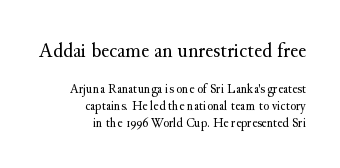
Honestly, the letter spacing is just normal — you wouldn't notice it. Summary of weight: not heavy and not bold. The first block has been scaled up relative to the second. Does the copy run flush right? Yes — the right margin is perfectly even. Ascenders rise straight up at ninety degrees. Glance below the letters and you will spot only blank space.
